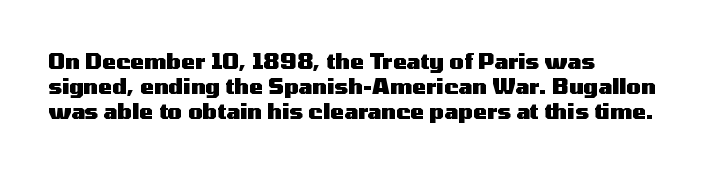
The image shows 21 px bold type, upright; set left-aligned, line spacing 1.2x, normal letter spacing, not underlined.
